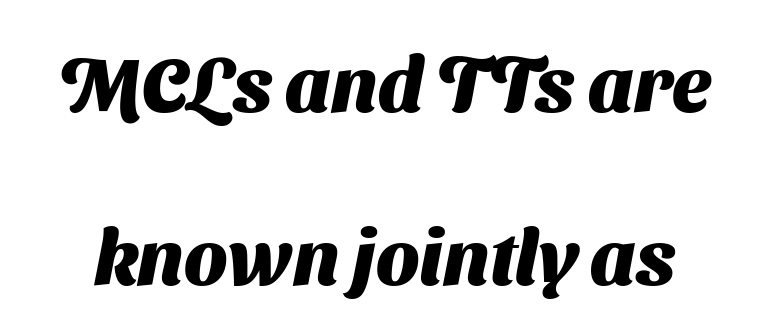
The image shows 77 px heavy sans-serif type; set loose line spacing (2.25x), normal letter spacing, not underlined; medium stroke contrast and a medium x-height.
